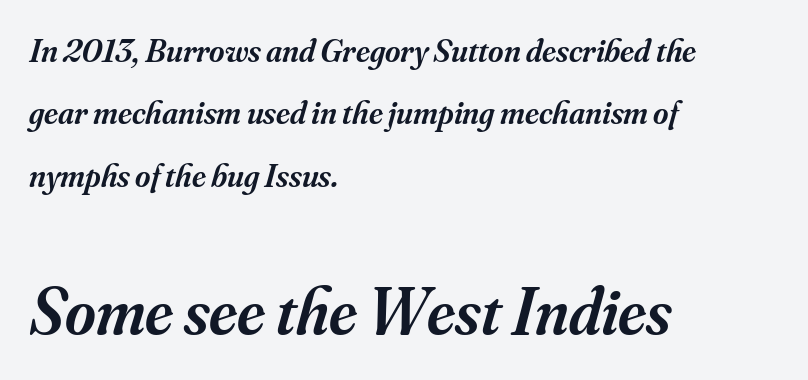
{"serif": "yes", "italic": "yes", "lean": "right", "slant_degrees": 16, "bold": "semi", "weight": "semibold", "width": "normal", "stroke_contrast": "medium", "x_height": "small", "monospaced": "no", "underline": "no", "align": "left", "line_spacing_ratio": 1.89, "letter_spacing": "normal", "letter_spacing_em": 0.0, "larger_block": "second", "size_ratio": 2.0, "glyph_px": 66}
